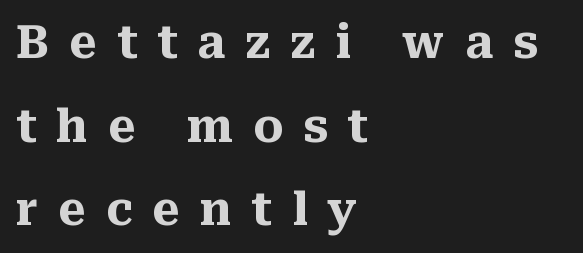
{"serif": "yes", "italic": "no", "bold": "yes", "weight": "heavy", "width": "normal", "stroke_contrast": "medium", "x_height": "medium", "monospaced": "no", "underline": "no", "align": "left", "line_spacing_ratio": 1.86, "letter_spacing": "wide", "letter_spacing_em": 0.44, "glyph_px": 45}
